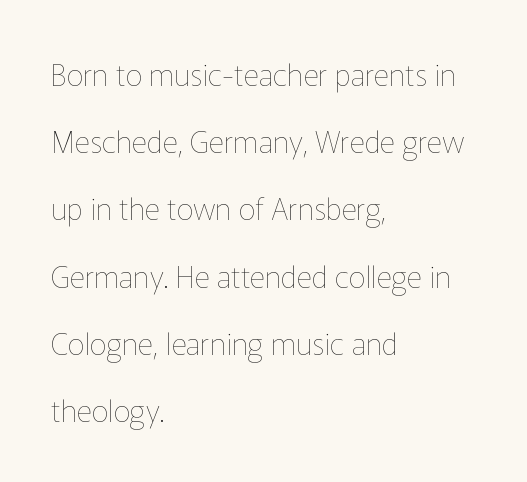
The type sits square on the baseline with zero lean. The glyphs are unaccompanied by any horizontal stroke below them. The ragged edge is on the right, which tells us the setting is flush left. These lines stand farther apart than default settings would place them. This reads as an unemphasized weight, regular at the heaviest.
